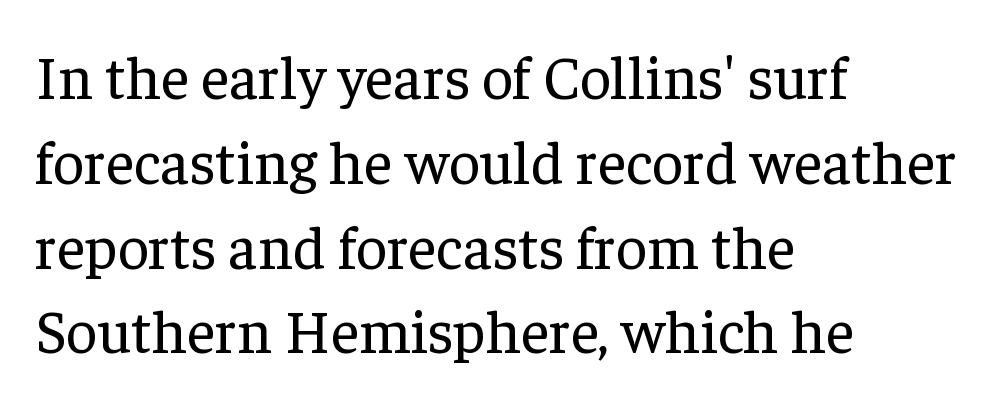
Q: Is the text bold? A: No.
Q: Is the text italic (slanted)? A: No, it is upright.
Q: Is the typeface a serif or a sans-serif typeface? A: Serif.
Q: Is the text underlined? A: No.
Q: How is the paragraph aligned? A: Left-aligned.
Q: Is the spacing between letters normal or unusually wide? A: Normal.
Q: Is the spacing between lines tight, normal or loose? A: Normal.
Q: Width (condensed, normal, or wide)? A: Normal.
Q: Stroke contrast? A: Low.
Q: x-height? A: Medium.
Q: Monospaced? A: No.
